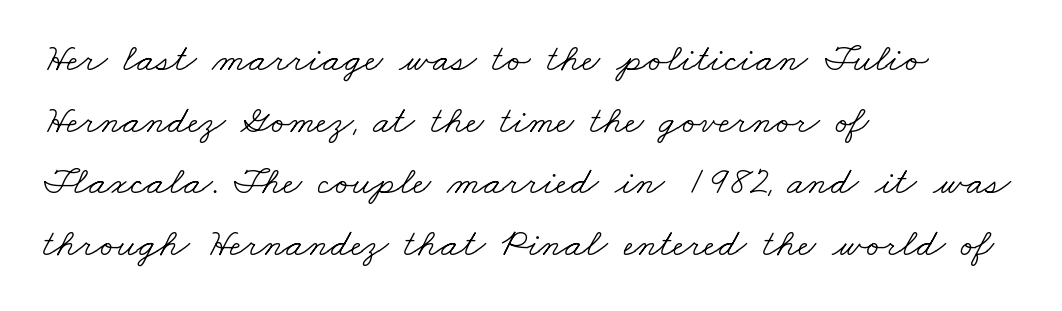
The image shows 40 px light, wide serif type; set left-aligned, normal line spacing (1.54x), normal letter spacing, not underlined; low stroke contrast and a small x-height.
